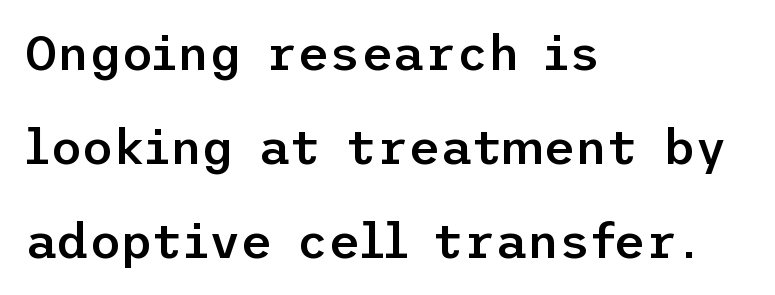
Each row of text sits above clean, open space. Do the letters lean? They stand straight. Visually the block forms a straight wall on the left and a jagged coastline on the right. Each letter's strokes conclude bluntly, with no projecting serifs. What weight is shown? A semibold, between regular and bold. Airy leading.
